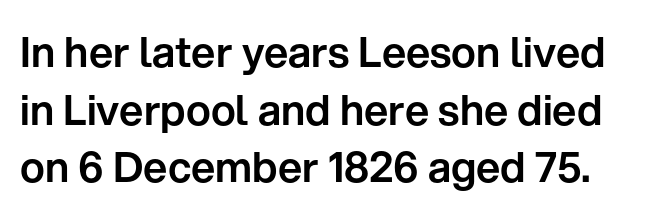
Q: Is the text italic (slanted)? A: No, it is upright.
Q: Is the typeface a serif or a sans-serif typeface? A: Sans-serif.
Q: Is the text underlined? A: No.
Q: Is the spacing between letters normal or unusually wide? A: Normal.
Q: Is the spacing between lines tight, normal or loose? A: Normal.
Q: Width (condensed, normal, or wide)? A: Normal.
Q: Stroke contrast? A: Low.
Q: x-height? A: Medium.
Q: Monospaced? A: No.
